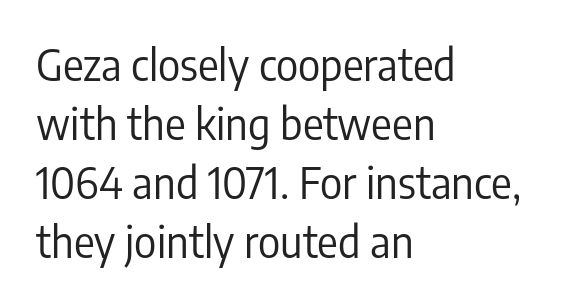
The image shows 43 px regular-weight, condensed sans-serif type, upright; set left-aligned, normal line spacing (1.37x), normal letter spacing, not underlined; low stroke contrast and a medium x-height.
